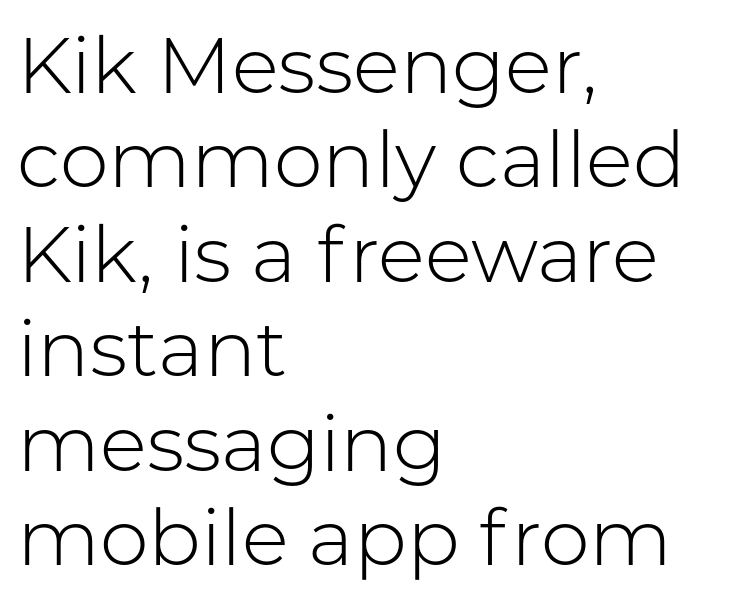
{"serif": "no", "italic": "no", "bold": "no", "weight": "light", "width": "normal", "stroke_contrast": "low", "x_height": "medium", "monospaced": "no", "underline": "no", "align": "left", "line_spacing_ratio": 1.21, "letter_spacing": "normal", "letter_spacing_em": 0.0, "glyph_px": 78}
